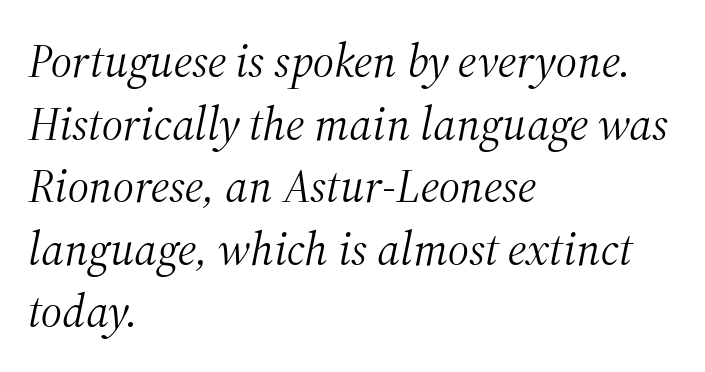
{"serif": "yes", "italic": "yes", "lean": "right", "slant_degrees": 12, "bold": "no", "weight": "light", "width": "normal", "stroke_contrast": "medium", "x_height": "medium", "monospaced": "no", "underline": "no", "align": "left", "line_spacing": "normal", "line_spacing_ratio": 1.33, "letter_spacing": "normal", "letter_spacing_em": 0.0, "glyph_px": 47}
